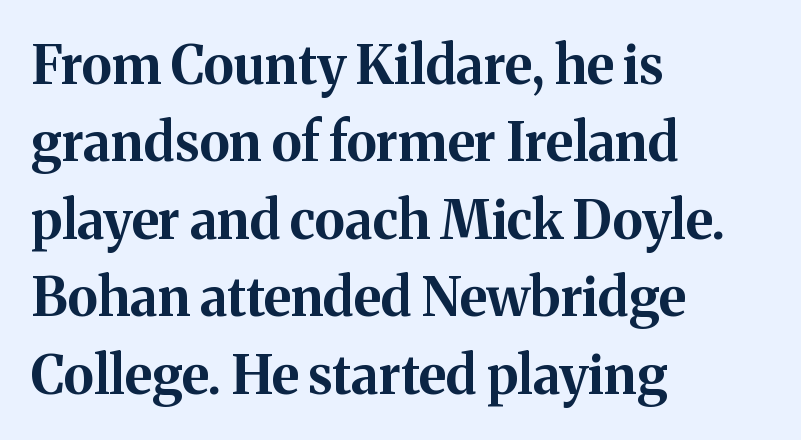
The image shows 53 px bold serif type, upright; set left-aligned, normal line spacing (1.46x), normal letter spacing, not underlined; medium stroke contrast and a medium x-height.
